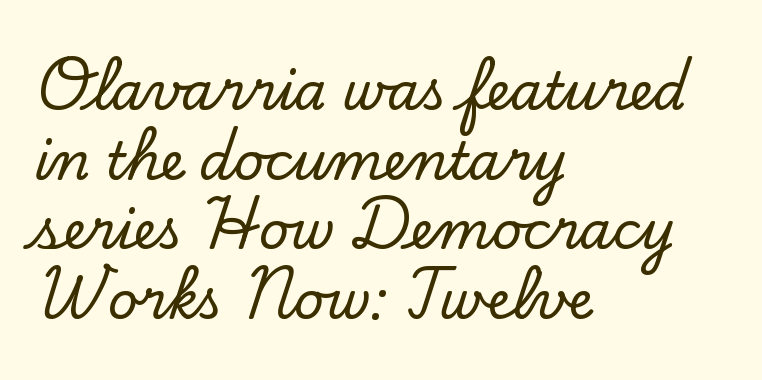
Q: Is the text italic (slanted)? A: Yes.
Q: Is the typeface a serif or a sans-serif typeface? A: Serif.
Q: Is the text underlined? A: No.
Q: How is the paragraph aligned? A: Left-aligned.
Q: Is the spacing between letters normal or unusually wide? A: Normal.
Q: Is the spacing between lines tight, normal or loose? A: Normal.
Q: Width (condensed, normal, or wide)? A: Normal.
Q: Stroke contrast? A: Low.
Q: x-height? A: Small.
Q: Monospaced? A: No.
